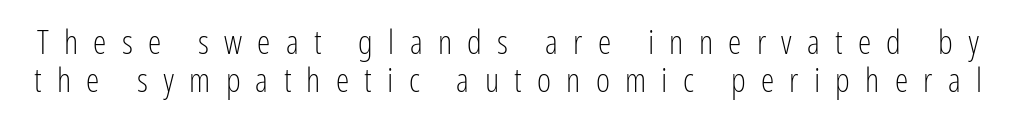
Q: Is the text bold? A: No.
Q: Is the text italic (slanted)? A: No, it is upright.
Q: Is the typeface a serif or a sans-serif typeface? A: Sans-serif.
Q: Is the text underlined? A: No.
Q: Is the spacing between letters normal or unusually wide? A: Unusually wide.
Q: Is the spacing between lines tight, normal or loose? A: Tight.
Q: Width (condensed, normal, or wide)? A: Condensed.
Q: Stroke contrast? A: Low.
Q: x-height? A: Medium.
Q: Monospaced? A: No.
